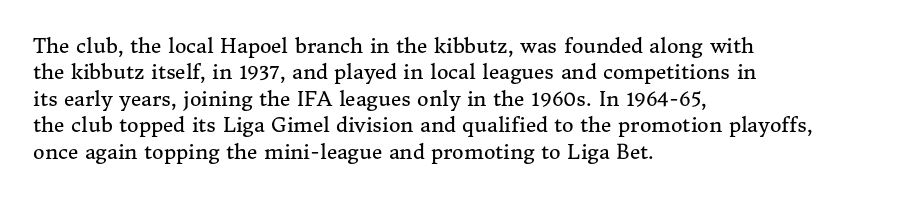
Q: Is the text bold? A: No.
Q: Is the text italic (slanted)? A: No, it is upright.
Q: Is the text underlined? A: No.
Q: How is the paragraph aligned? A: Left-aligned.
Q: Is the spacing between letters normal or unusually wide? A: Normal.
Q: Is the spacing between lines tight, normal or loose? A: Normal.
